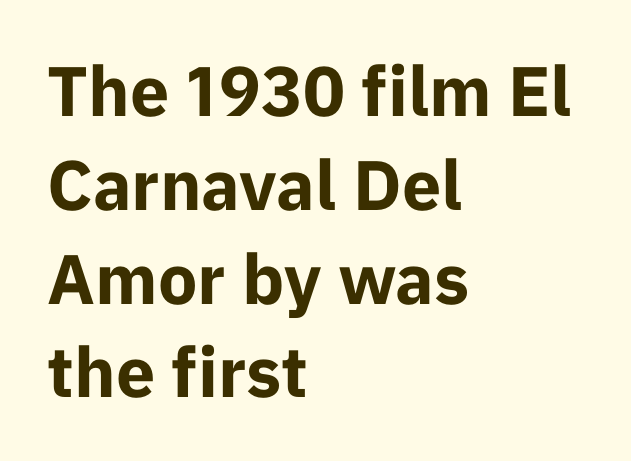
The image shows 70 px bold sans-serif type, upright; set left-aligned, normal line spacing (1.34x), normal letter spacing, not underlined; low stroke contrast and a medium x-height.
